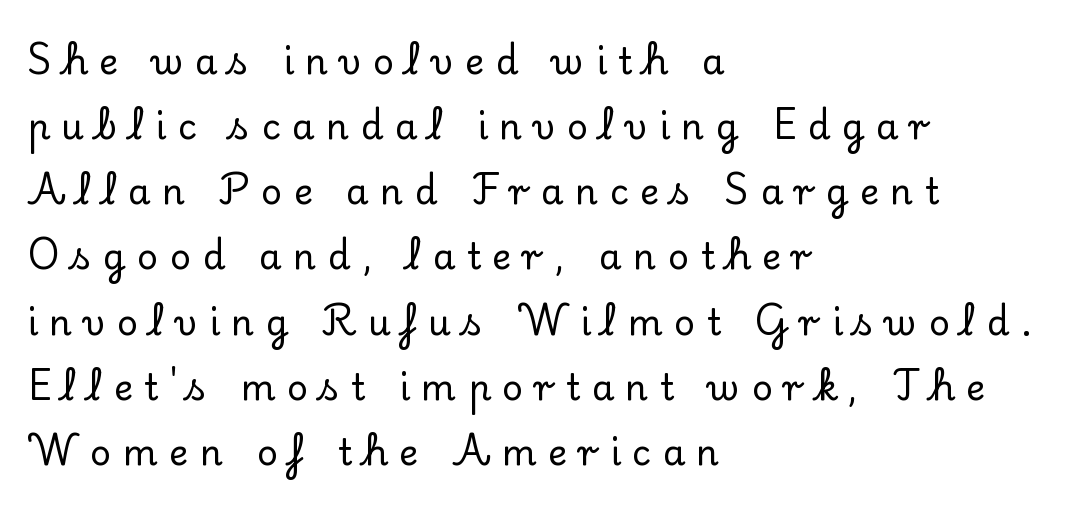
The image shows 36 px serif type, upright; set left-aligned, line spacing 1.81x, unusually wide letter spacing (+0.32 em), not underlined; low stroke contrast and a small x-height.
